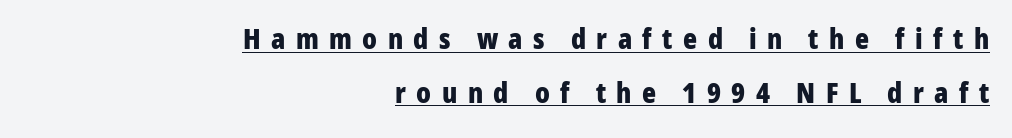
The image shows 29 px bold, condensed sans-serif type, upright; set right-aligned, line spacing 1.85x, unusually wide letter spacing (+0.36 em), underlined; low stroke contrast and a medium x-height.
